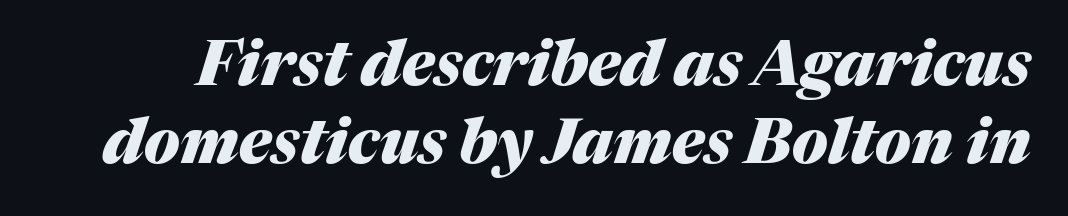
{"italic": "yes", "lean": "right", "slant_degrees": 17, "bold": "yes", "weight": "heavy", "width": "normal", "stroke_contrast": "medium", "x_height": "medium", "monospaced": "no", "underline": "no", "line_spacing": "normal", "line_spacing_ratio": 1.26, "letter_spacing": "normal", "letter_spacing_em": 0.0, "glyph_px": 62}
